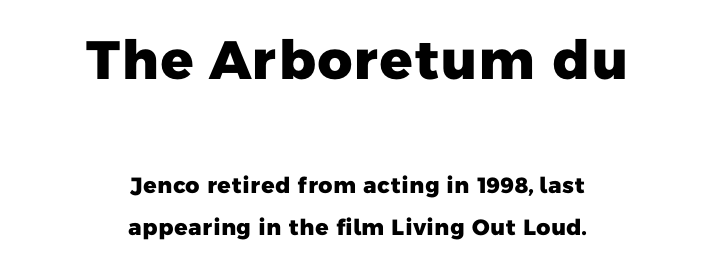
Q: Is the text bold? A: Yes.
Q: Is the typeface a serif or a sans-serif typeface? A: Sans-serif.
Q: Is the text underlined? A: No.
Q: How is the paragraph aligned? A: Centered.
Q: Is the spacing between letters normal or unusually wide? A: Normal.
Q: Which block of text is set in a larger size, the first (top) or the second (bottom)? A: The first (top) one.
Q: Width (condensed, normal, or wide)? A: Normal.
Q: Stroke contrast? A: Low.
Q: x-height? A: Medium.
Q: Monospaced? A: No.
